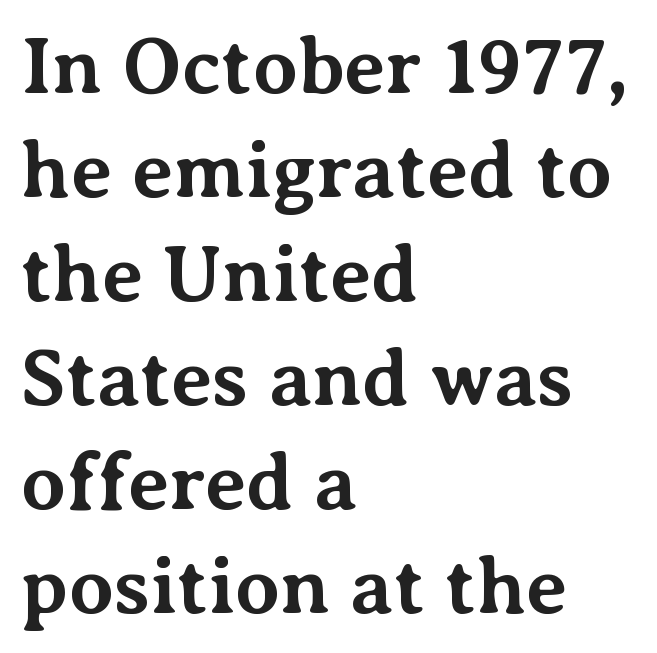
Q: Is the text bold? A: Yes.
Q: Is the text italic (slanted)? A: No, it is upright.
Q: Is the typeface a serif or a sans-serif typeface? A: Serif.
Q: Is the text underlined? A: No.
Q: How is the paragraph aligned? A: Left-aligned.
Q: Is the spacing between letters normal or unusually wide? A: Normal.
Q: Is the spacing between lines tight, normal or loose? A: Normal.
Q: Width (condensed, normal, or wide)? A: Normal.
Q: Stroke contrast? A: Medium.
Q: x-height? A: Medium.
Q: Monospaced? A: No.
